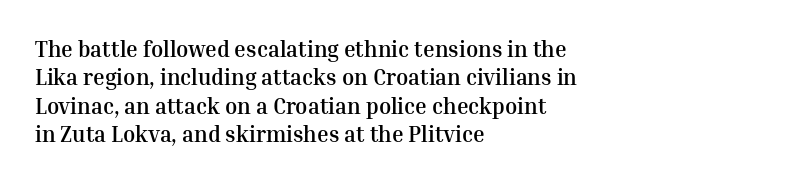
{"italic": "no", "bold": "yes", "underline": "no", "align": "left", "line_spacing": "normal", "line_spacing_ratio": 1.29, "letter_spacing": "normal", "letter_spacing_em": 0.0, "glyph_px": 22}
